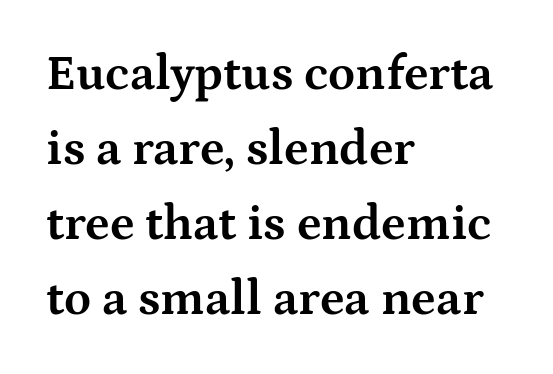
{"serif": "yes", "italic": "no", "bold": "yes", "weight": "bold", "width": "wide", "stroke_contrast": "medium", "x_height": "medium", "monospaced": "no", "underline": "no", "align": "left", "line_spacing": "normal", "line_spacing_ratio": 1.53, "letter_spacing": "normal", "letter_spacing_em": 0.0, "glyph_px": 49}
